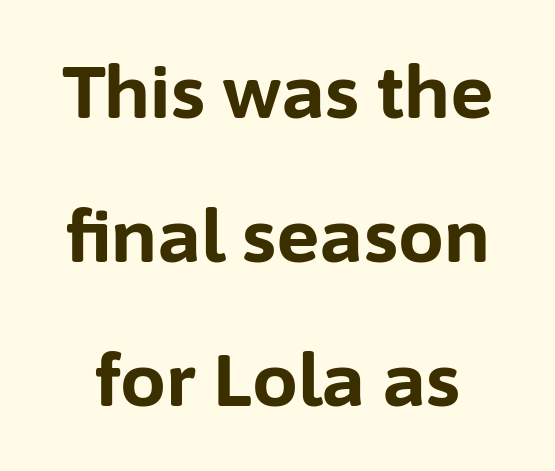
Q: Is the text bold? A: Yes.
Q: Is the text italic (slanted)? A: No, it is upright.
Q: Is the typeface a serif or a sans-serif typeface? A: Sans-serif.
Q: Is the text underlined? A: No.
Q: Is the spacing between letters normal or unusually wide? A: Normal.
Q: Is the spacing between lines tight, normal or loose? A: Loose.
Q: Width (condensed, normal, or wide)? A: Normal.
Q: Stroke contrast? A: Low.
Q: x-height? A: Medium.
Q: Monospaced? A: No.
